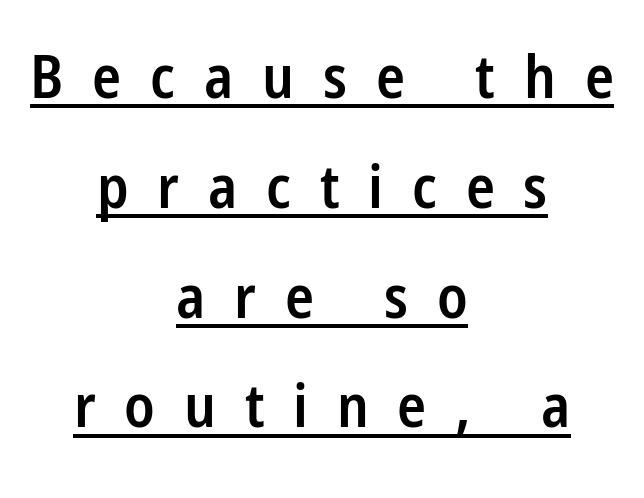
The image shows 60 px semibold, condensed sans-serif type, upright; set centered, line spacing 1.83x, unusually wide letter spacing (+0.48 em), underlined; low stroke contrast and a medium x-height.
